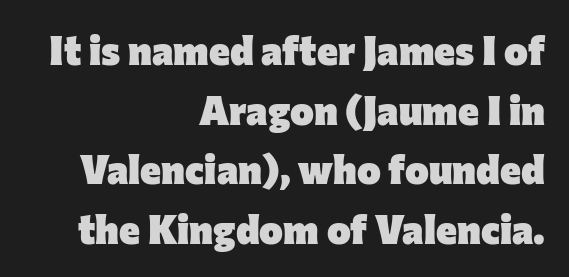
The image shows 40 px heavy sans-serif type, upright; set right-aligned, normal line spacing (1.49x), normal letter spacing, not underlined; low stroke contrast and a medium x-height.
